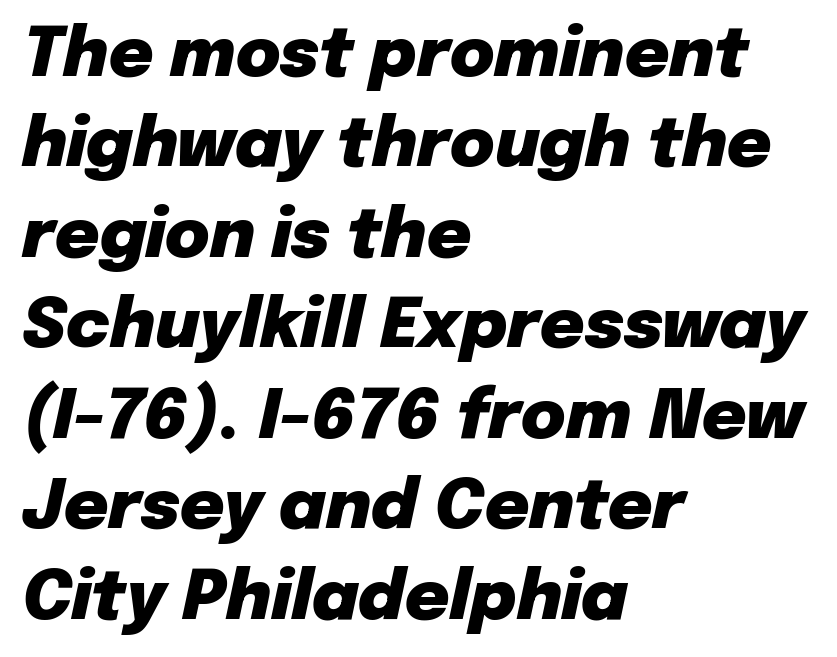
Q: Is the text bold? A: Yes.
Q: Is the text italic (slanted)? A: Yes, it leans right by about 12 degrees.
Q: Is the text underlined? A: No.
Q: How is the paragraph aligned? A: Left-aligned.
Q: Is the spacing between letters normal or unusually wide? A: Normal.
Q: Is the spacing between lines tight, normal or loose? A: Normal.
Q: Width (condensed, normal, or wide)? A: Normal.
Q: Stroke contrast? A: Low.
Q: x-height? A: Medium.
Q: Monospaced? A: No.
